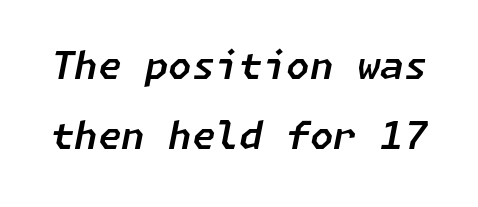
The image shows 38 px text type, italic (leaning right); set line spacing 1.83x, normal letter spacing, not underlined; low stroke contrast and a medium x-height.
